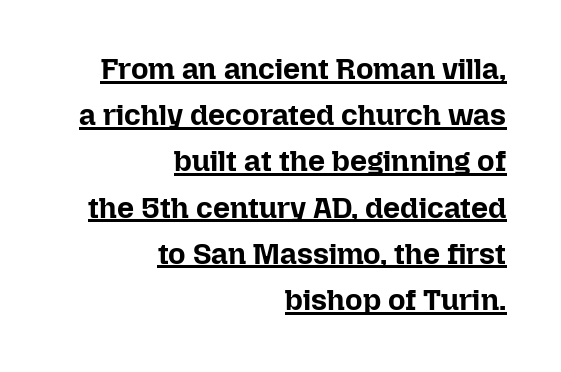
Q: Is the text bold? A: Yes.
Q: Is the text italic (slanted)? A: No, it is upright.
Q: Is the text underlined? A: Yes.
Q: How is the paragraph aligned? A: Right-aligned.
Q: Is the spacing between letters normal or unusually wide? A: Normal.
Q: Is the spacing between lines tight, normal or loose? A: Normal.
Q: Width (condensed, normal, or wide)? A: Normal.
Q: Stroke contrast? A: Low.
Q: x-height? A: Medium.
Q: Monospaced? A: No.
